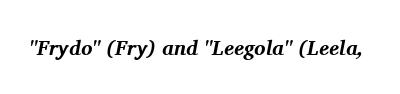
Q: Is the text bold? A: Yes.
Q: Is the text italic (slanted)? A: Yes, it leans right by about 11 degrees.
Q: Is the text underlined? A: No.
Q: Is the spacing between letters normal or unusually wide? A: Normal.
